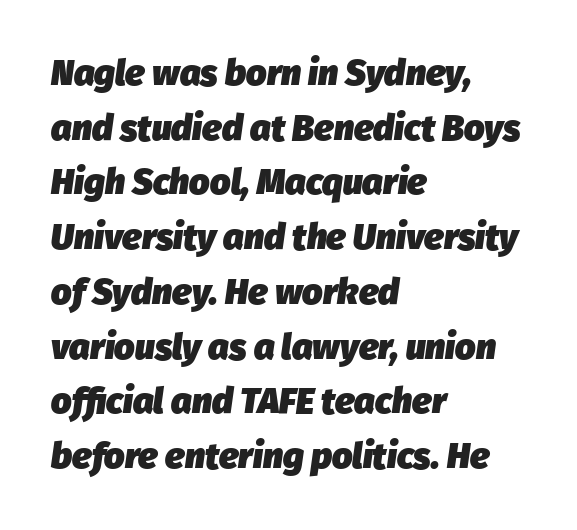
Q: Is the text bold? A: Yes.
Q: Is the text italic (slanted)? A: Yes, it leans right by about 8 degrees.
Q: Is the text underlined? A: No.
Q: How is the paragraph aligned? A: Left-aligned.
Q: Is the spacing between letters normal or unusually wide? A: Normal.
Q: Is the spacing between lines tight, normal or loose? A: Normal.
Q: Width (condensed, normal, or wide)? A: Normal.
Q: Stroke contrast? A: Low.
Q: x-height? A: Medium.
Q: Monospaced? A: No.
